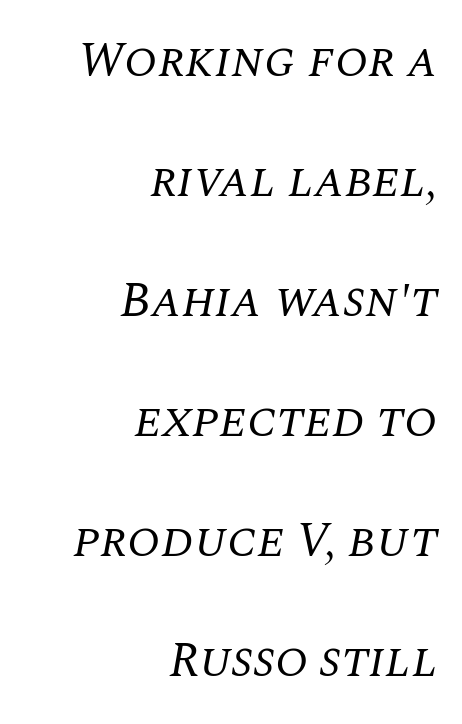
Observe the serifs anchoring each vertical stroke in this sample. Think of a printed novel: that variable character pitch is what you see here. Regarding leading, the lines here are spaced well apart. One-word summary of the alignment: right.
